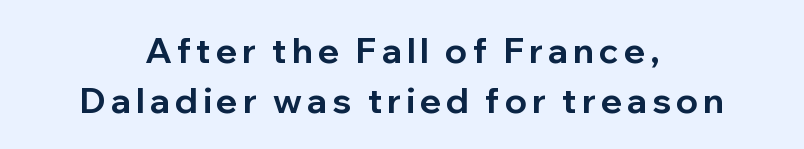
Q: Is the text bold? A: Yes.
Q: Is the text italic (slanted)? A: No, it is upright.
Q: Is the typeface a serif or a sans-serif typeface? A: Sans-serif.
Q: Is the text underlined? A: No.
Q: How is the paragraph aligned? A: Centered.
Q: Is the spacing between lines tight, normal or loose? A: Normal.
Q: Width (condensed, normal, or wide)? A: Normal.
Q: Stroke contrast? A: Low.
Q: x-height? A: Medium.
Q: Monospaced? A: No.
